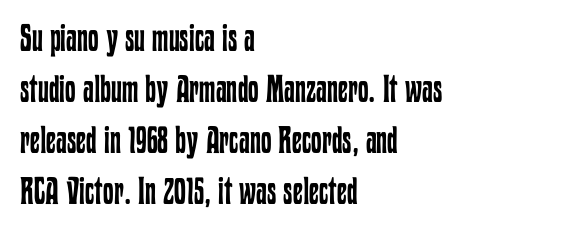
{"italic": "no", "bold": "no", "weight": "regular", "width": "condensed", "stroke_contrast": "low", "x_height": "medium", "monospaced": "no", "underline": "no", "align": "left", "line_spacing": "normal", "line_spacing_ratio": 1.34, "letter_spacing": "normal", "letter_spacing_em": 0.0, "glyph_px": 38}
